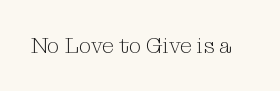
The space directly below the letters is spotless. Quick note: not italic, upright. The line texture is even and compact thanks to regular tracking. These glyphs show unthickened strokes, regular width or finer.
